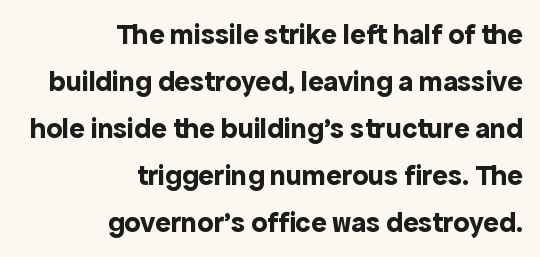
Q: Is the text bold? A: Yes.
Q: Is the text italic (slanted)? A: No, it is upright.
Q: Is the typeface a serif or a sans-serif typeface? A: Sans-serif.
Q: Is the text underlined? A: No.
Q: How is the paragraph aligned? A: Right-aligned.
Q: Is the spacing between letters normal or unusually wide? A: Normal.
Q: Is the spacing between lines tight, normal or loose? A: Normal.
Q: Width (condensed, normal, or wide)? A: Normal.
Q: x-height? A: Medium.
Q: Monospaced? A: No.
